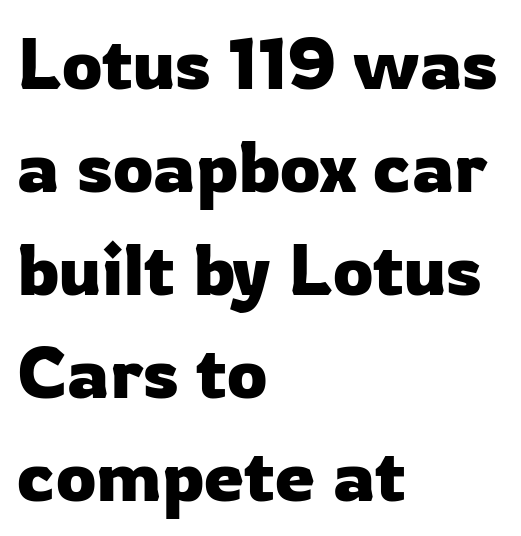
If you measured baseline to baseline, you'd find a middling distance. A typesetter would call this proportional, since set widths differ per character. The letters sit at their default tracking, neither squeezed nor spread. The specimen omits any rule beneath the text block's lines. Does the lettering tilt? It doesn't — this is upright. The type family on display is of the sans-serif kind.
